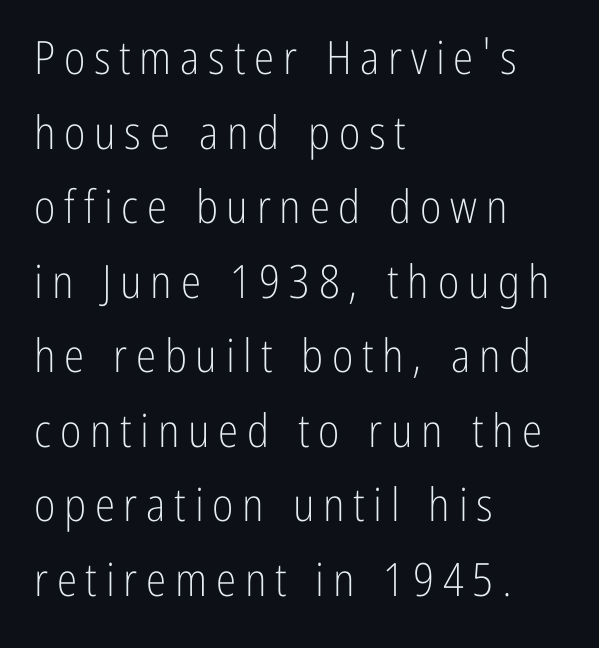
Q: Is the text bold? A: No.
Q: Is the text italic (slanted)? A: No, it is upright.
Q: Is the typeface a serif or a sans-serif typeface? A: Sans-serif.
Q: Is the text underlined? A: No.
Q: How is the paragraph aligned? A: Left-aligned.
Q: Is the spacing between lines tight, normal or loose? A: Normal.
Q: Width (condensed, normal, or wide)? A: Condensed.
Q: Stroke contrast? A: Low.
Q: x-height? A: Medium.
Q: Monospaced? A: No.
